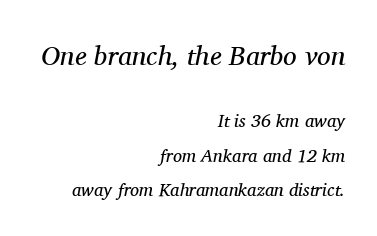
The image shows 27 px text type, italic (leaning right); set right-aligned, loose line spacing (1.91x), normal letter spacing, not underlined; the first (top) block is 1.5x larger.
